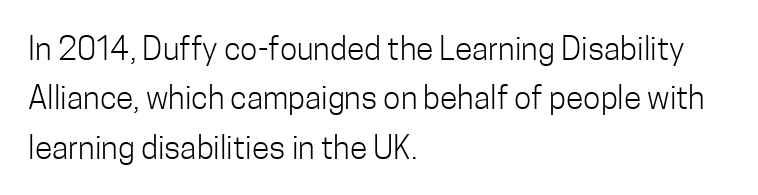
In terms of letterform style, serifs are entirely absent. The face used here is proportionally spaced, like ordinary book or web type. The letters look calm and open, with moderate or lighter stems. The gaps between neighbouring characters are ordinary and unremarkable. The paragraph shown leans on its left margin.
